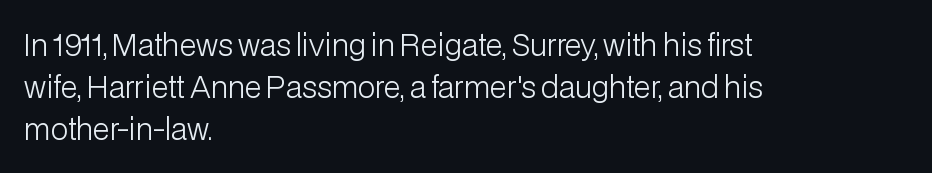
Tall strokes in this sample are plumb rather than angled. No feet cap the strokes, marking this as sans-serif type. Glance below the letters and you will spot only blank space. Every row of glyphs begins at an identical x-position on the left. The face used here is proportionally spaced, like ordinary book or web type. The letters sit at their default tracking, neither squeezed nor spread.
